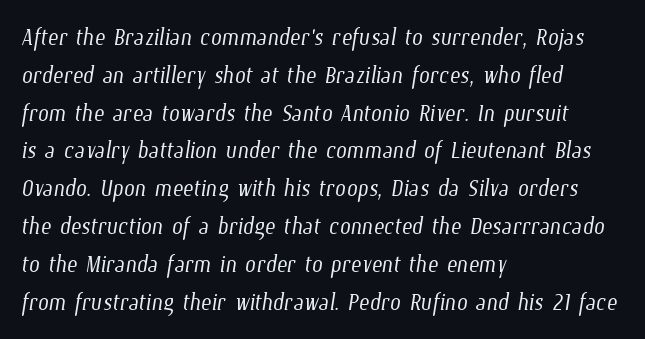
Q: Is the text bold? A: No.
Q: Is the text underlined? A: No.
Q: How is the paragraph aligned? A: Left-aligned.
Q: Is the spacing between letters normal or unusually wide? A: Normal.
Q: Width (condensed, normal, or wide)? A: Condensed.
Q: Stroke contrast? A: Low.
Q: x-height? A: Medium.
Q: Monospaced? A: No.
